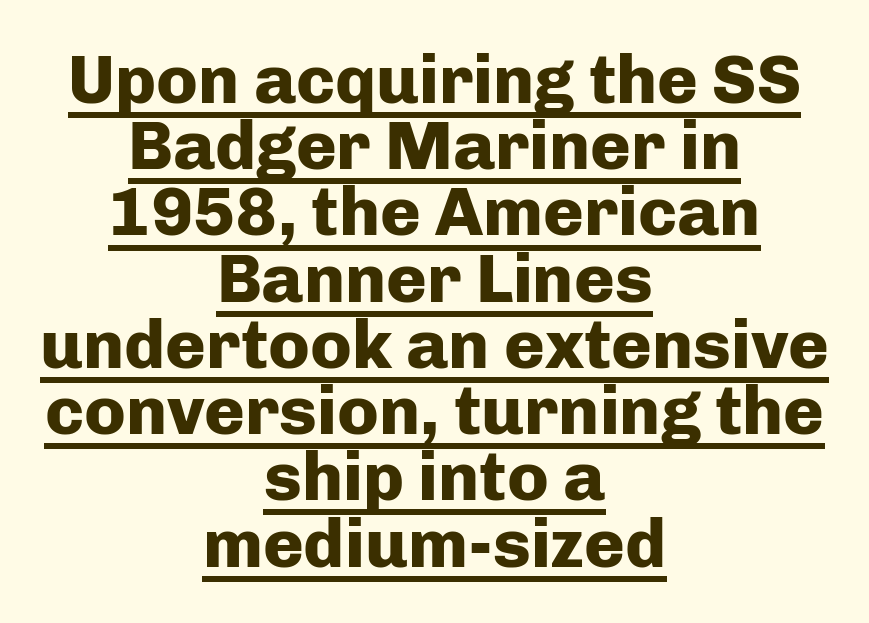
{"serif": "no", "italic": "no", "bold": "yes", "weight": "heavy", "width": "normal", "stroke_contrast": "low", "x_height": "medium", "monospaced": "no", "underline": "yes", "align": "center", "line_spacing": "tight", "line_spacing_ratio": 0.96, "letter_spacing": "normal", "letter_spacing_em": 0.0, "glyph_px": 69}
